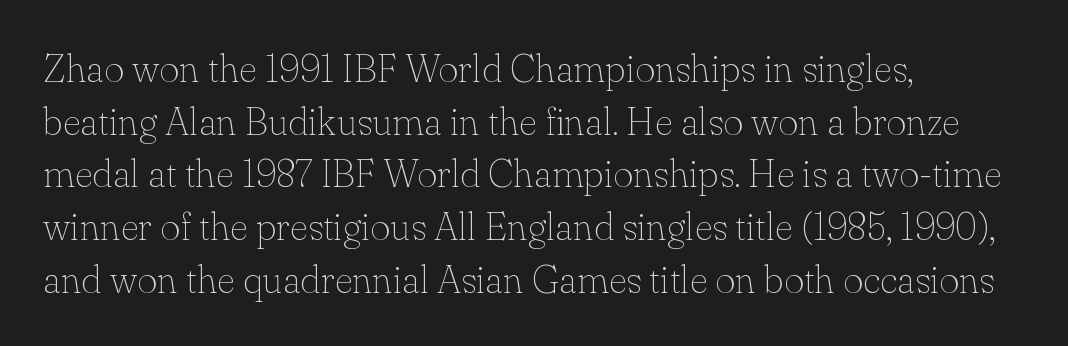
The image shows 39 px thin serif type, upright; set left-aligned, normal line spacing (1.35x), normal letter spacing, not underlined; low stroke contrast and a small x-height.
